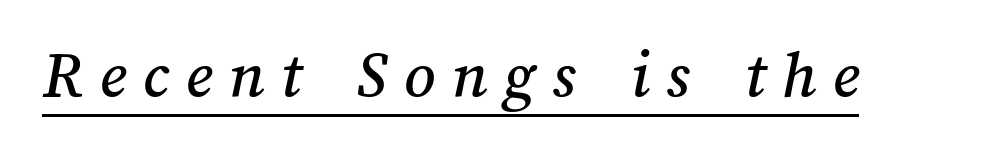
Q: Is the text underlined? A: Yes.
Q: Is the spacing between letters normal or unusually wide? A: Unusually wide.
Q: Width (condensed, normal, or wide)? A: Normal.
Q: Stroke contrast? A: Medium.
Q: x-height? A: Medium.
Q: Monospaced? A: No.
